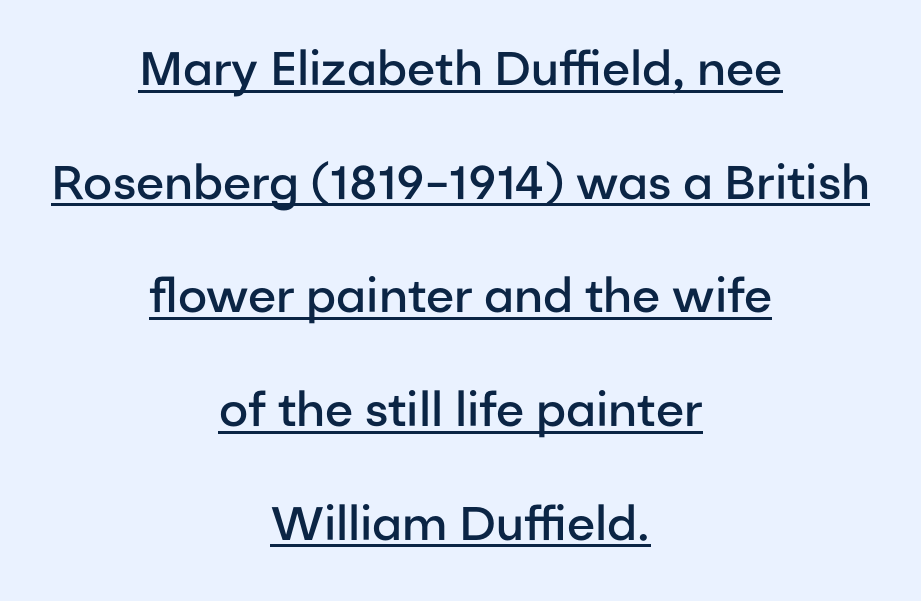
Think of a printed novel: that variable character pitch is what you see here. Underlined type. Notice the strokes are somewhat thickened but not fully heavy: this is a semibold. Grotesque or geometric, the face here clearly has no serifs. Rendered with straight, roman letterforms. Visually the block forms a symmetrical silhouette, jagged on both flanks.
